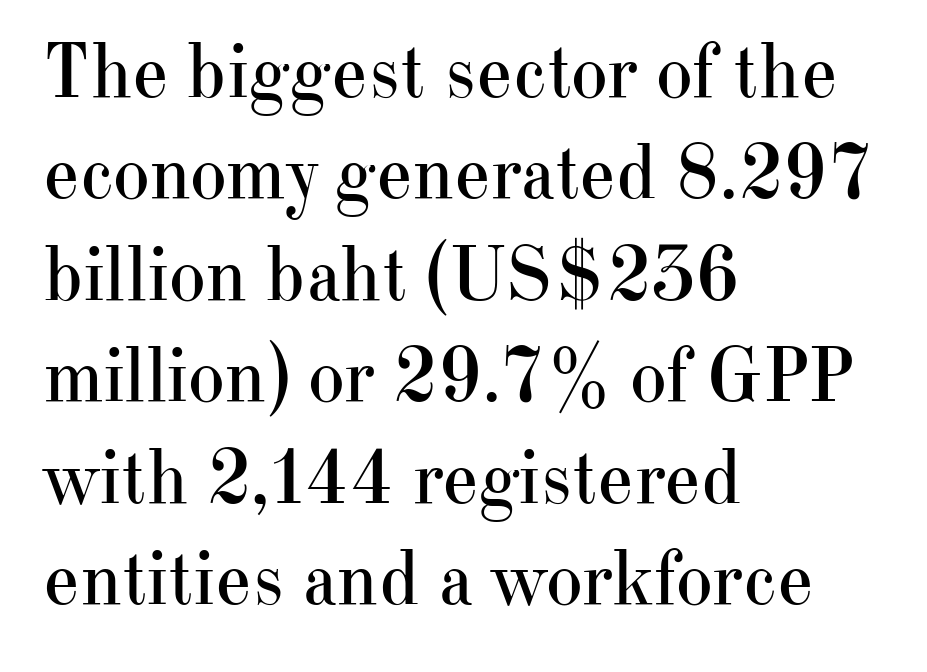
{"serif": "yes", "italic": "no", "bold": "no", "weight": "regular", "width": "normal", "stroke_contrast": "high", "x_height": "small", "monospaced": "no", "underline": "no", "align": "left", "line_spacing": "normal", "line_spacing_ratio": 1.3, "letter_spacing": "normal", "letter_spacing_em": 0.0, "glyph_px": 78}
